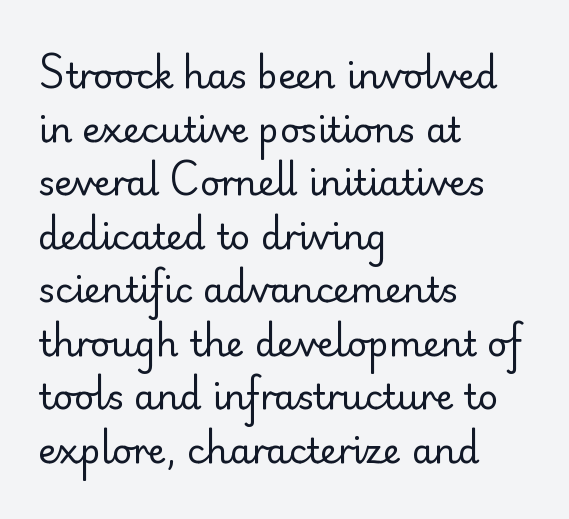
The image shows 35 px regular-weight sans-serif type, upright; set left-aligned, normal line spacing (1.53x), normal letter spacing, not underlined; low stroke contrast and a small x-height.
